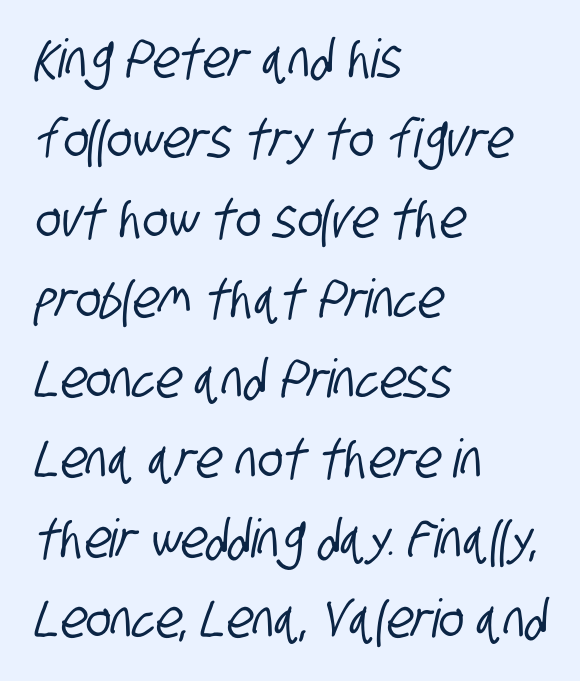
Q: Is the typeface a serif or a sans-serif typeface? A: Sans-serif.
Q: Is the text underlined? A: No.
Q: How is the paragraph aligned? A: Left-aligned.
Q: Is the spacing between letters normal or unusually wide? A: Normal.
Q: Is the spacing between lines tight, normal or loose? A: Normal.
Q: Width (condensed, normal, or wide)? A: Condensed.
Q: Stroke contrast? A: Low.
Q: x-height? A: Large.
Q: Monospaced? A: No.
